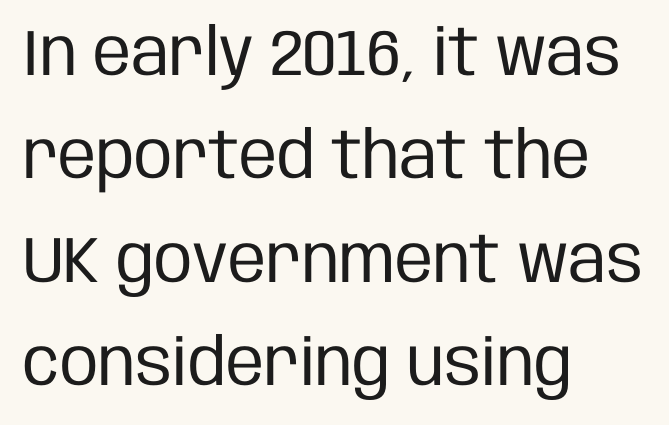
{"serif": "no", "italic": "no", "bold": "no", "weight": "regular", "width": "condensed", "stroke_contrast": "low", "x_height": "large", "monospaced": "no", "underline": "no", "align": "left", "line_spacing": "normal", "line_spacing_ratio": 1.59, "letter_spacing": "normal", "letter_spacing_em": 0.0, "glyph_px": 65}
